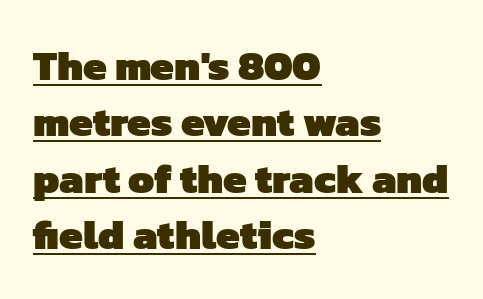
Does the type have serifs? No, each stem ends abruptly. Note the varied advance widths — an 'i' is clearly narrower than an 'm'. This sample keeps an unexceptional amount of space between lines. These lines stack with their left ends in a neat column. Students, note that the glyphs here touch the page at normal intervals.
